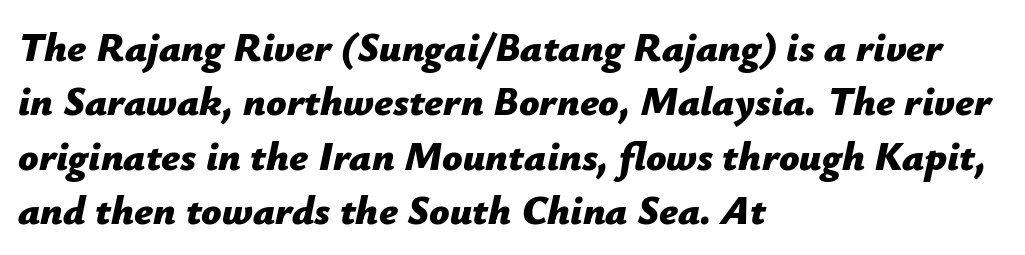
The image shows 40 px bold type, italic (leaning right); set left-aligned, normal line spacing (1.36x), normal letter spacing, not underlined; low stroke contrast and a medium x-height.
